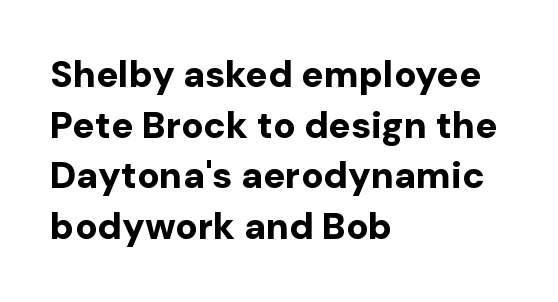
{"serif": "no", "italic": "no", "bold": "yes", "weight": "bold", "width": "normal", "stroke_contrast": "low", "x_height": "medium", "monospaced": "no", "underline": "no", "align": "left", "line_spacing": "normal", "line_spacing_ratio": 1.37, "letter_spacing": "normal", "letter_spacing_em": 0.0, "glyph_px": 37}
